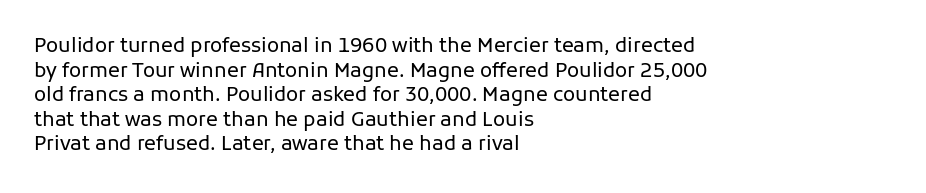
Casual observation: everything's shoved over to the left. This is not heavy type; no bold has been used. Italic? Not at all — the glyphs are vertical. The space beneath each line is pristine and unruled. No extra tracking has been applied to these lines.
